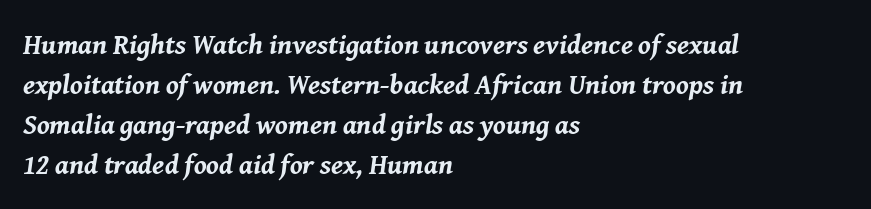
You can tell it's italic because the verticals aren't actually vertical. This block has exactly the height ordinary leading produces. Anything drawn beneath the words? Only blank space. The face used here is proportionally spaced, like ordinary book or web type.
